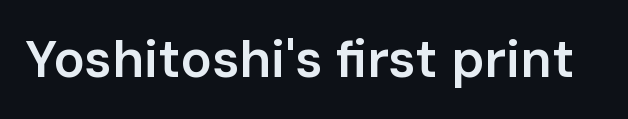
The image shows 52 px semibold sans-serif type, upright; set normal letter spacing, not underlined; low stroke contrast and a medium x-height.
